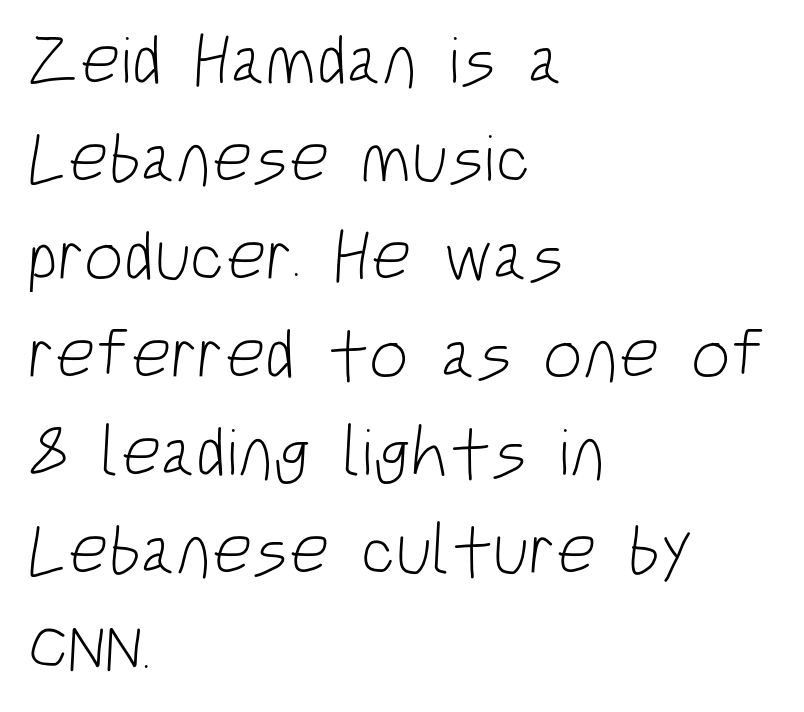
The image shows 70 px light, condensed sans-serif type; set left-aligned, normal line spacing (1.4x), normal letter spacing, not underlined; low stroke contrast and a large x-height.
